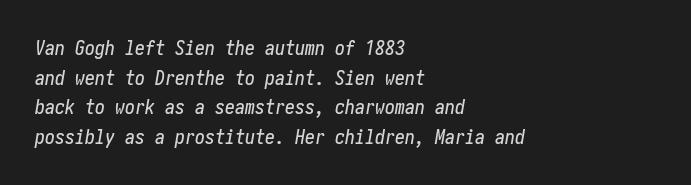
{"italic": "yes", "lean": "right", "slant_degrees": 10, "underline": "no", "align": "left", "line_spacing": "normal", "line_spacing_ratio": 1.48, "letter_spacing": "normal", "letter_spacing_em": 0.0, "glyph_px": 20}
